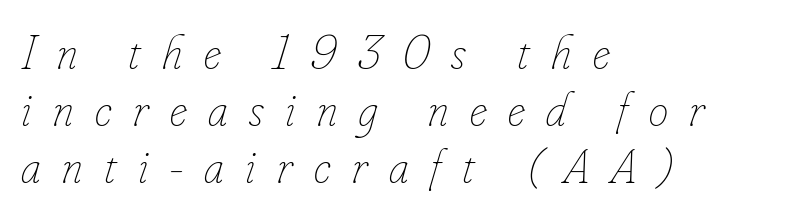
The image shows 49 px thin, condensed type, italic (leaning right); set left-aligned, line spacing 1.16x, unusually wide letter spacing (+0.44 em), not underlined; low stroke contrast and a small x-height.
